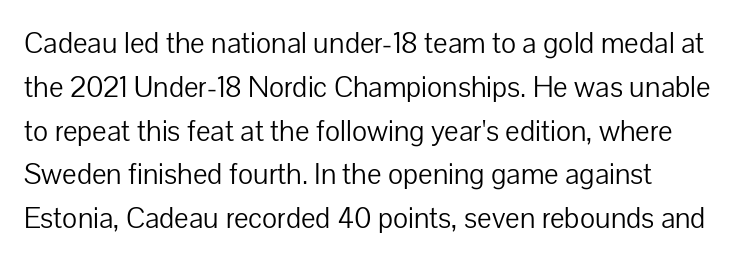
The image shows 29 px light sans-serif type, upright; set normal line spacing (1.51x), normal letter spacing, not underlined; low stroke contrast and a medium x-height.
